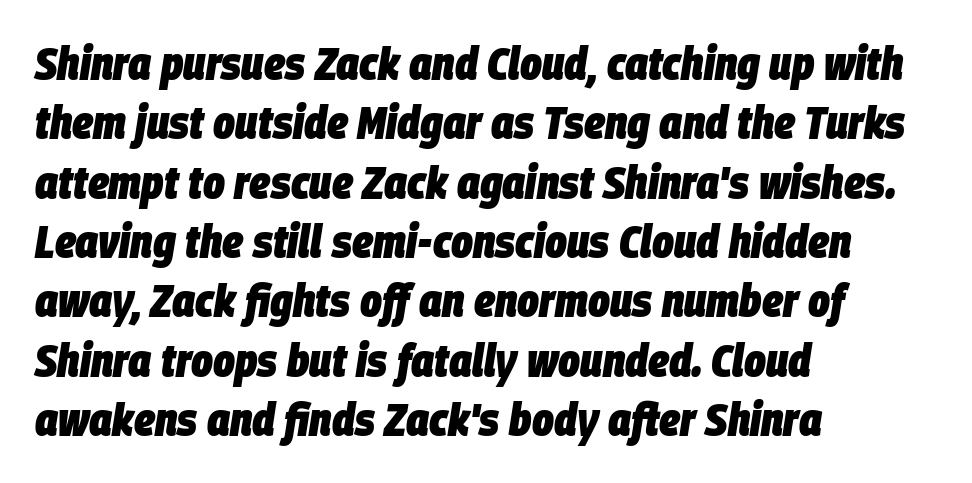
The image shows 46 px heavy, condensed type, italic (leaning right); set left-aligned, normal line spacing (1.29x), normal letter spacing, not underlined; low stroke contrast and a large x-height.
